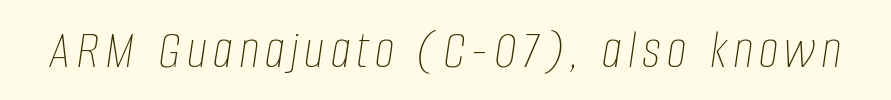
Q: Is the text bold? A: No.
Q: Is the text italic (slanted)? A: Yes, it leans right by about 8 degrees.
Q: Is the text underlined? A: No.
Q: Width (condensed, normal, or wide)? A: Condensed.
Q: Stroke contrast? A: Low.
Q: x-height? A: Large.
Q: Monospaced? A: No.
